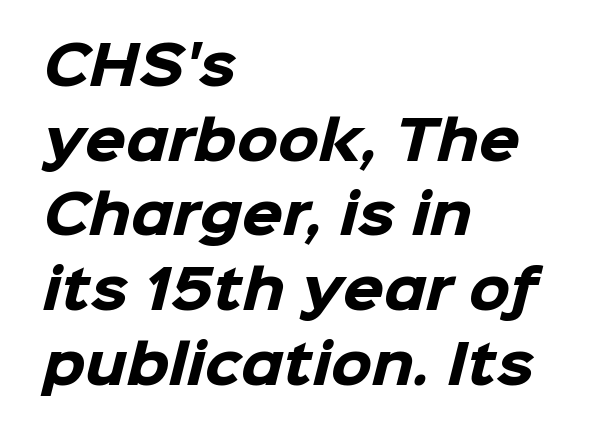
The image shows 53 px heavy sans-serif type; set left-aligned, normal line spacing (1.41x), normal letter spacing, not underlined; low stroke contrast and a medium x-height.
